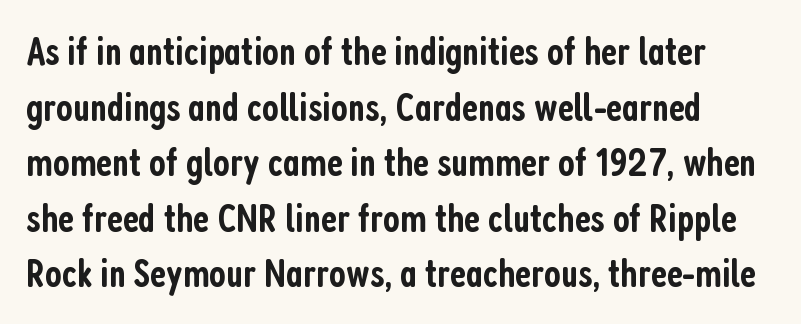
{"serif": "no", "italic": "no", "bold": "semi", "weight": "semibold", "width": "condensed", "stroke_contrast": "low", "x_height": "medium", "monospaced": "no", "underline": "no", "line_spacing": "normal", "line_spacing_ratio": 1.39, "letter_spacing": "normal", "letter_spacing_em": 0.0, "glyph_px": 40}
